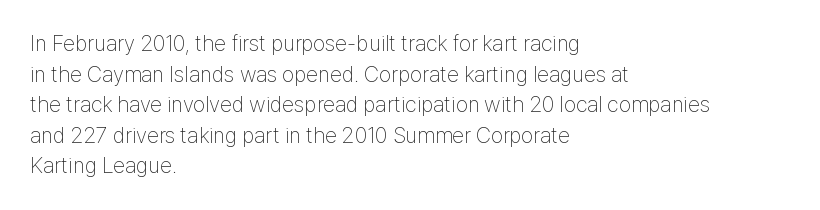
The image shows 22 px text type, upright; set left-aligned, normal line spacing (1.39x), normal letter spacing, not underlined.
